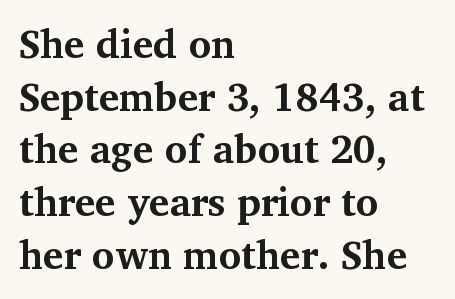
The image shows 39 px bold serif type, upright; set left-aligned, normal line spacing (1.35x), normal letter spacing, not underlined; medium stroke contrast and a medium x-height.
